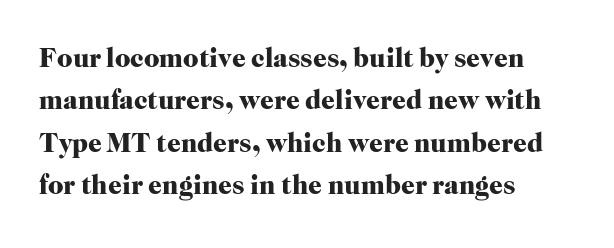
Q: Is the text bold? A: Yes.
Q: Is the text italic (slanted)? A: No, it is upright.
Q: Is the text underlined? A: No.
Q: How is the paragraph aligned? A: Left-aligned.
Q: Is the spacing between letters normal or unusually wide? A: Normal.
Q: Is the spacing between lines tight, normal or loose? A: Normal.
